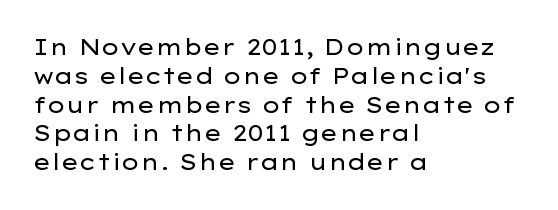
{"italic": "no", "bold": "no", "underline": "no", "align": "left", "line_spacing": "normal", "line_spacing_ratio": 1.31, "letter_spacing": "normal", "letter_spacing_em": 0.0, "glyph_px": 22}
